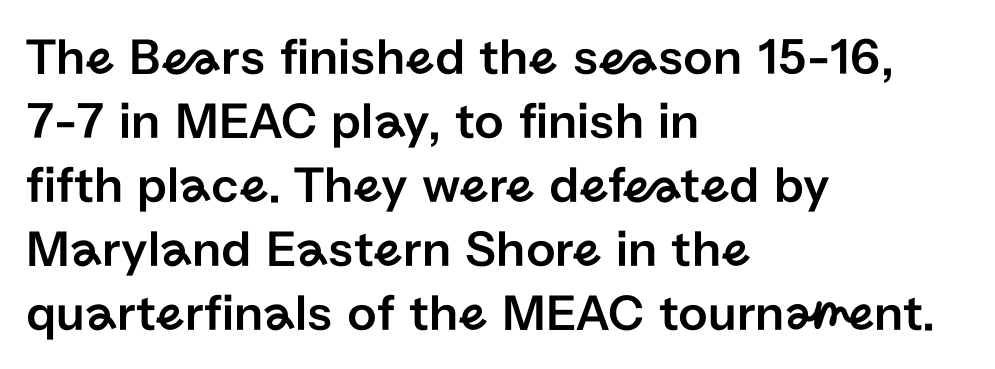
This is sans-serif lettering, the kind often seen on screens and signage. Caption: multi-line text, flush left, ragged right. No word sits above an underline. Posture: straight, roman, zero tilt. The face used here is proportionally spaced, like ordinary book or web type. Letter spacing: default.
